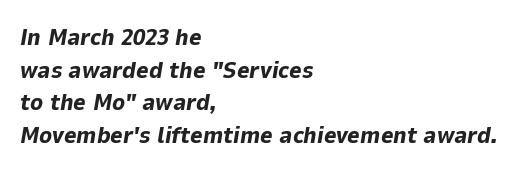
The vertical gap from one line to the next is medium. The foot of each line stays bare and open. There is no visible air inserted between adjacent glyphs. In terms of weight, the rendering is a true, heavy bold. The glyphs look as if they've been sheared to an angle.
